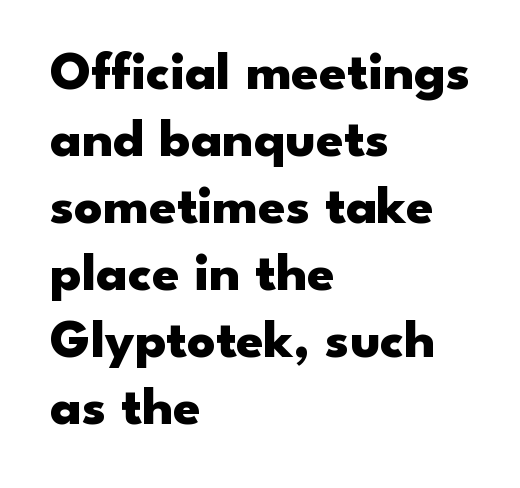
Q: Is the text bold? A: Yes.
Q: Is the text italic (slanted)? A: No, it is upright.
Q: Is the typeface a serif or a sans-serif typeface? A: Sans-serif.
Q: Is the text underlined? A: No.
Q: How is the paragraph aligned? A: Left-aligned.
Q: Is the spacing between letters normal or unusually wide? A: Normal.
Q: Width (condensed, normal, or wide)? A: Wide.
Q: Stroke contrast? A: Low.
Q: x-height? A: Small.
Q: Monospaced? A: No.
